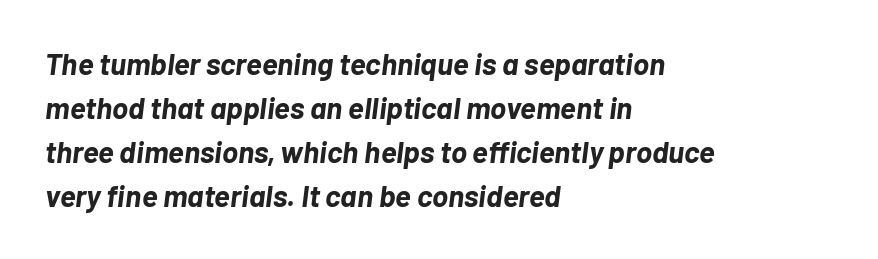
Only glyphs here, with clear space below each row. Tracking here is standard; glyphs follow each other at the usual distance. Emphasis-style slanted type is in use. What weight is shown? A full bold with thick strokes.
